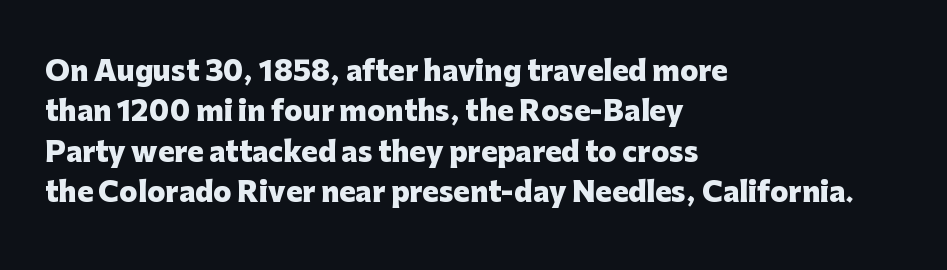
The image shows 27 px bold type, upright; set left-aligned, normal line spacing (1.5x), normal letter spacing, not underlined.
